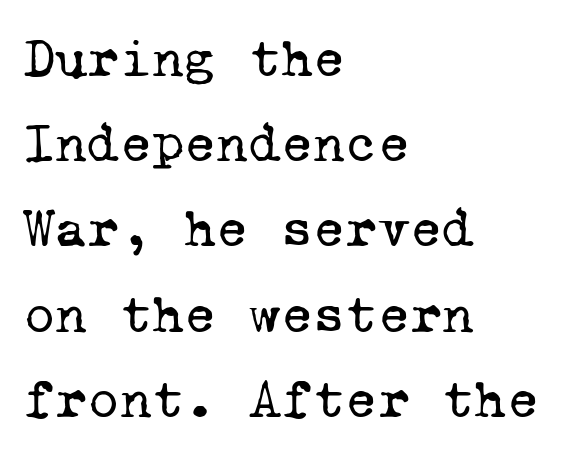
The image shows 55 px regular-weight serif type, monospaced; set left-aligned, normal line spacing (1.55x), normal letter spacing, not underlined; low stroke contrast and a medium x-height.
